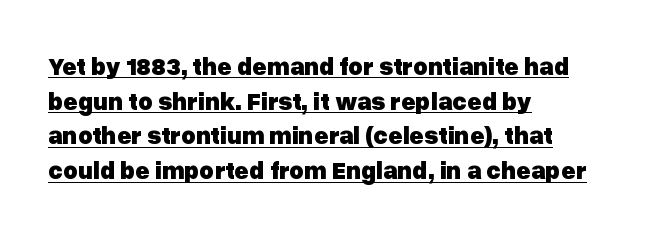
As a designer I'd log this as weight 700, bold. Looks like someone drew a line under every word here. The space between consecutive lines is moderate. Where is the straight margin? On the left. Honestly, the letter spacing is just normal — you wouldn't notice it. Does the lettering tilt? It doesn't — this is upright.
